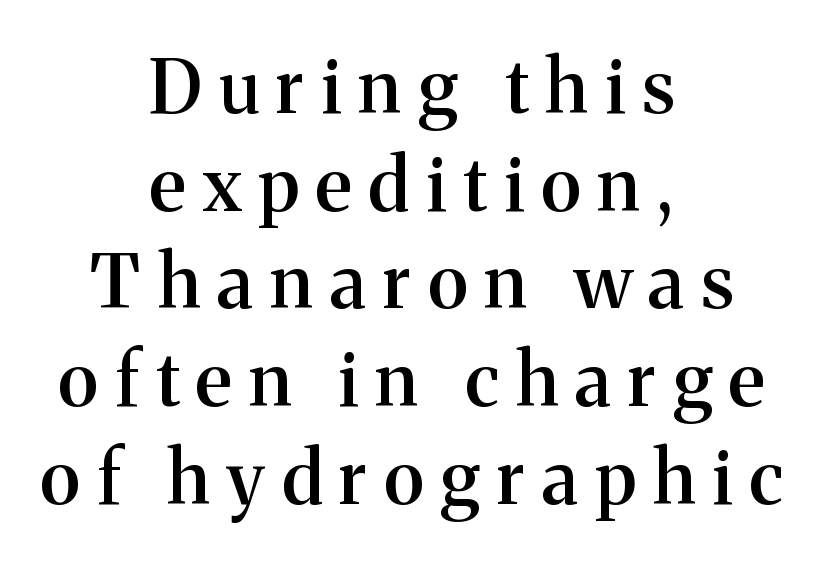
The type is letterspaced generously, with wide tracking. The letters stand upright; this is a roman face. To sum up the face: it has serifs. The typesetting leans somewhat heavy: a semibold. Typeset on center — no edge is straight.
